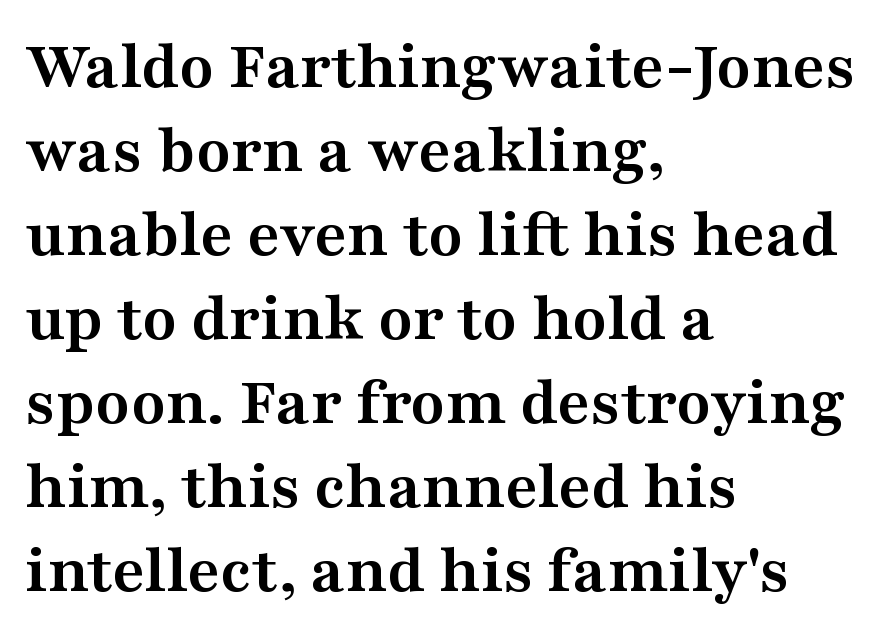
Q: Is the text bold? A: Yes.
Q: Is the text italic (slanted)? A: No, it is upright.
Q: Is the typeface a serif or a sans-serif typeface? A: Serif.
Q: Is the text underlined? A: No.
Q: How is the paragraph aligned? A: Left-aligned.
Q: Is the spacing between letters normal or unusually wide? A: Normal.
Q: Width (condensed, normal, or wide)? A: Wide.
Q: Stroke contrast? A: Medium.
Q: x-height? A: Medium.
Q: Monospaced? A: No.
